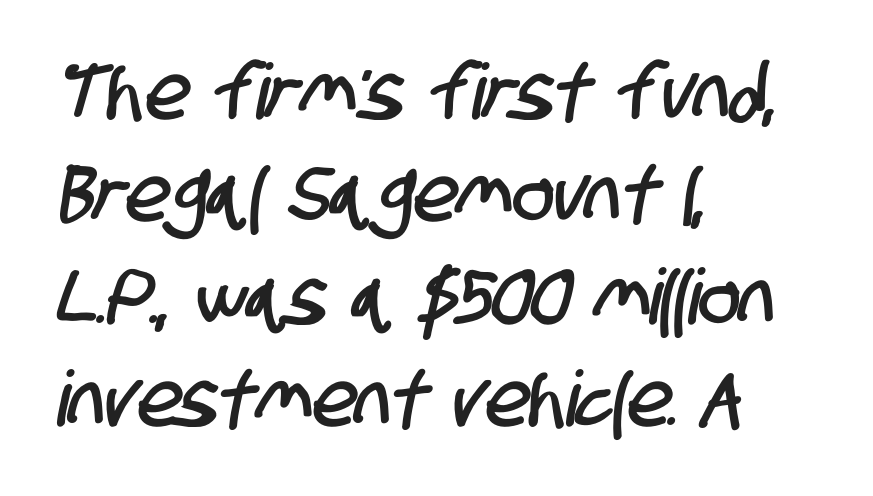
{"serif": "no", "width": "condensed", "stroke_contrast": "low", "x_height": "large", "monospaced": "no", "underline": "no", "align": "left", "line_spacing": "normal", "line_spacing_ratio": 1.33, "letter_spacing": "normal", "letter_spacing_em": 0.0, "glyph_px": 77}
